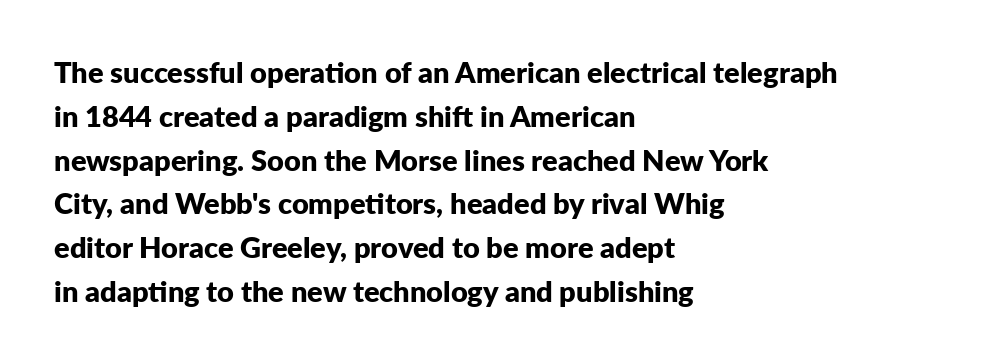
Q: Is the text bold? A: Yes.
Q: Is the text italic (slanted)? A: No, it is upright.
Q: Is the typeface a serif or a sans-serif typeface? A: Sans-serif.
Q: Is the text underlined? A: No.
Q: How is the paragraph aligned? A: Left-aligned.
Q: Is the spacing between letters normal or unusually wide? A: Normal.
Q: Is the spacing between lines tight, normal or loose? A: Normal.
Q: Width (condensed, normal, or wide)? A: Normal.
Q: Stroke contrast? A: Low.
Q: x-height? A: Medium.
Q: Monospaced? A: No.
